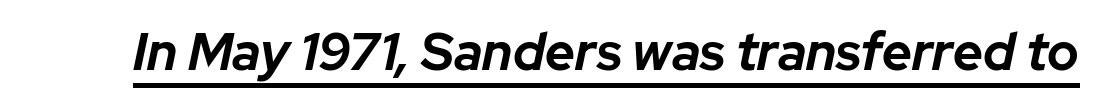
Q: Is the text bold? A: Yes.
Q: Is the text italic (slanted)? A: Yes, it leans right by about 12 degrees.
Q: Is the text underlined? A: Yes.
Q: Is the spacing between letters normal or unusually wide? A: Normal.
Q: Width (condensed, normal, or wide)? A: Normal.
Q: Stroke contrast? A: Low.
Q: x-height? A: Medium.
Q: Monospaced? A: No.
